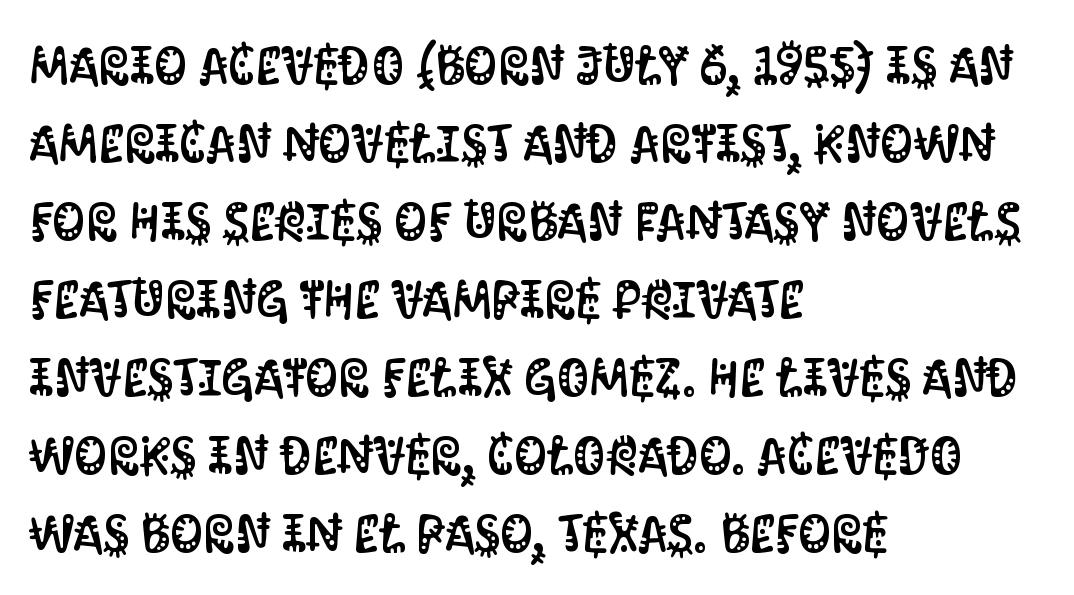
The image shows 52 px condensed sans-serif type, upright; set left-aligned, normal line spacing (1.5x), normal letter spacing, not underlined; medium stroke contrast and a large x-height.
